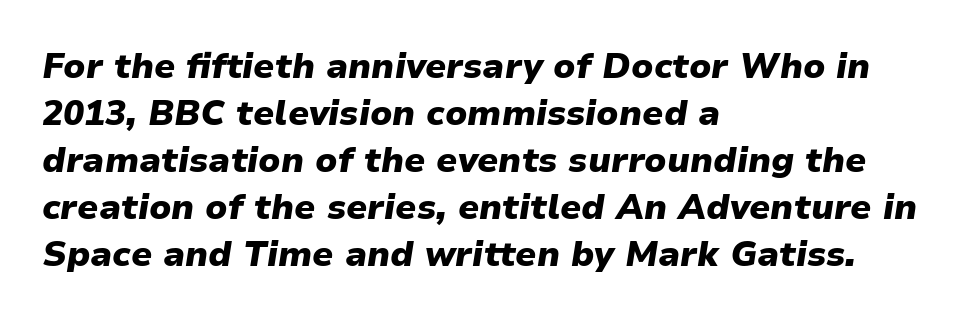
The characters look thick and weighty, a clear bold. Yep, that's italic — everything's leaning. Casual observation: everything's shoved over to the left. Students, observe: this is what conventionally led text looks like. Any mark beneath the type? The region is blank.
